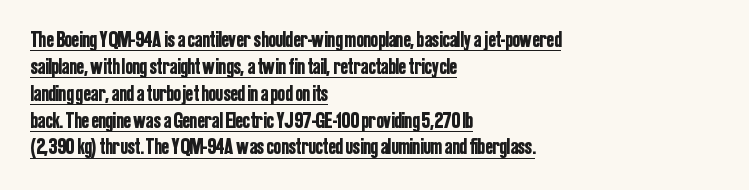
The image shows 22 px text type, upright; set left-aligned, line spacing 1.22x, normal letter spacing, underlined.
